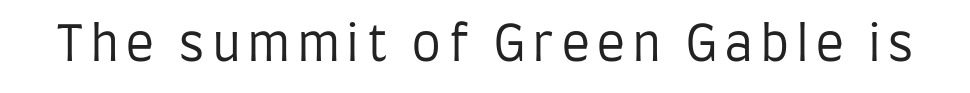
{"serif": "no", "italic": "no", "bold": "no", "weight": "regular", "width": "condensed", "stroke_contrast": "low", "x_height": "large", "monospaced": "no", "underline": "no", "glyph_px": 48}
